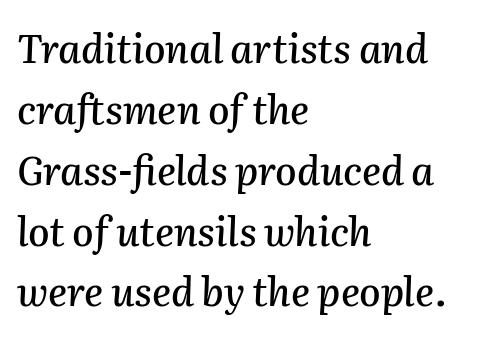
{"italic": "yes", "lean": "right", "slant_degrees": 2, "width": "normal", "stroke_contrast": "medium", "x_height": "medium", "monospaced": "no", "underline": "no", "align": "left", "line_spacing": "normal", "line_spacing_ratio": 1.56, "letter_spacing": "normal", "letter_spacing_em": 0.0, "glyph_px": 39}
